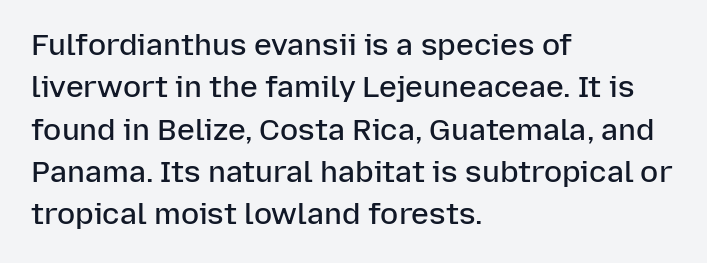
Moderately thickened strokes mark this as semibold type. Think of a printed novel: that variable character pitch is what you see here. Upright lettering throughout. The vertical gap from one line to the next is medium.
